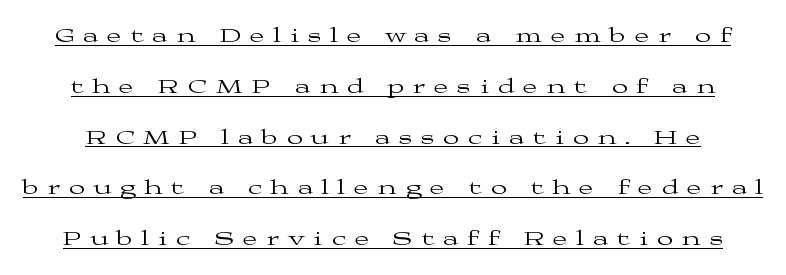
The image shows 21 px text type, upright; set loose line spacing (2.42x), unusually wide letter spacing (+0.44 em), underlined.
